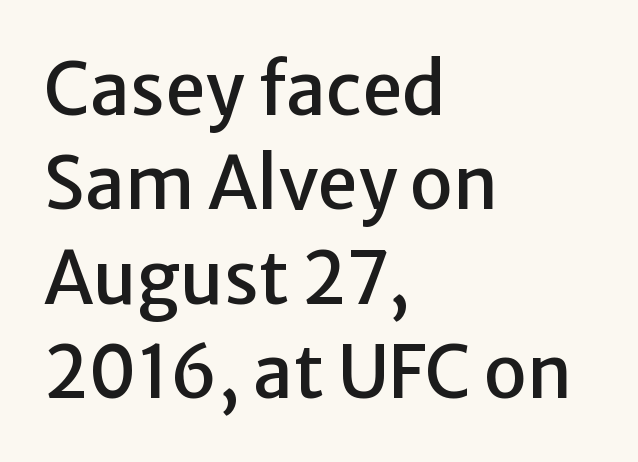
The image shows 72 px sans-serif type, upright; set left-aligned, normal line spacing (1.31x), normal letter spacing, not underlined; low stroke contrast and a medium x-height.
